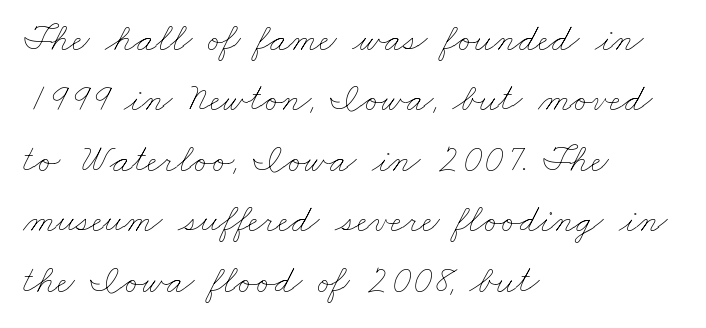
The image shows 39 px thin, wide type; set left-aligned, normal line spacing (1.55x), normal letter spacing, not underlined; low stroke contrast and a small x-height.
